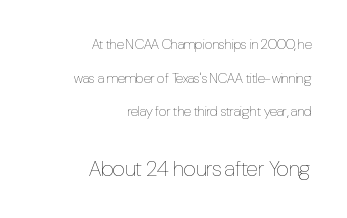
One glance says open: line gaps are wider than usual. This rendering uses right alignment, leaving the left contour irregular. The letterforms sit at book weight or below. Honestly, the letter spacing is just normal — you wouldn't notice it.
